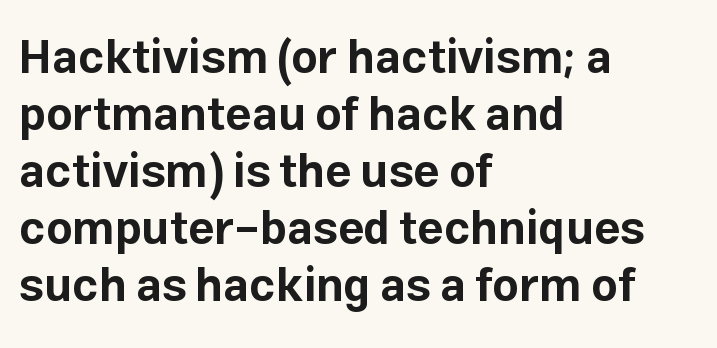
Q: Is the text bold? A: Yes.
Q: Is the text italic (slanted)? A: No, it is upright.
Q: Is the typeface a serif or a sans-serif typeface? A: Sans-serif.
Q: Is the text underlined? A: No.
Q: How is the paragraph aligned? A: Left-aligned.
Q: Is the spacing between letters normal or unusually wide? A: Normal.
Q: Width (condensed, normal, or wide)? A: Normal.
Q: Stroke contrast? A: Low.
Q: x-height? A: Medium.
Q: Monospaced? A: No.
